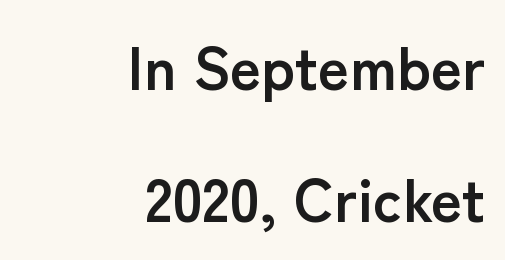
Each new line begins a long way beneath the previous one. Right-aligned paragraph, ragged on the left. Emphasis by weight is at full strength: bold. A typesetter would call this proportional, since set widths differ per character. Notice how the stems are strictly vertical — no italics here.
